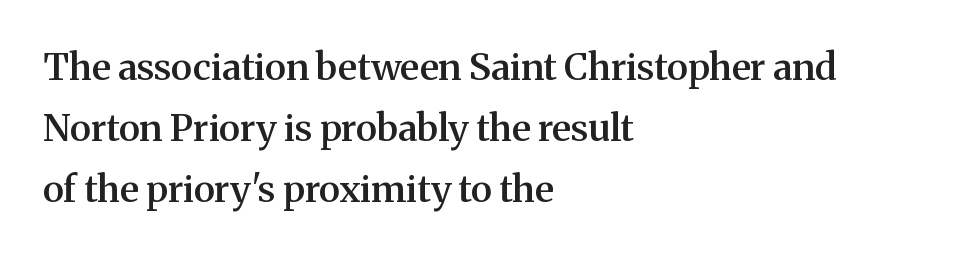
The image shows 37 px semibold serif type, upright; set left-aligned, normal line spacing (1.65x), normal letter spacing, not underlined; medium stroke contrast and a medium x-height.
